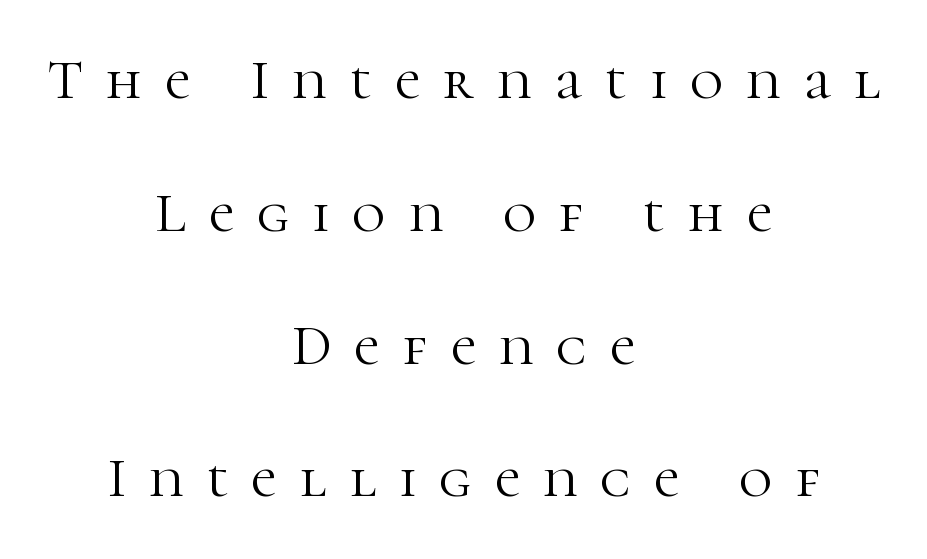
Q: Is the text bold? A: No.
Q: Is the text italic (slanted)? A: No, it is upright.
Q: Is the typeface a serif or a sans-serif typeface? A: Serif.
Q: Is the text underlined? A: No.
Q: How is the paragraph aligned? A: Centered.
Q: Is the spacing between letters normal or unusually wide? A: Unusually wide.
Q: Is the spacing between lines tight, normal or loose? A: Loose.
Q: Width (condensed, normal, or wide)? A: Normal.
Q: Stroke contrast? A: High.
Q: x-height? A: Medium.
Q: Monospaced? A: No.
